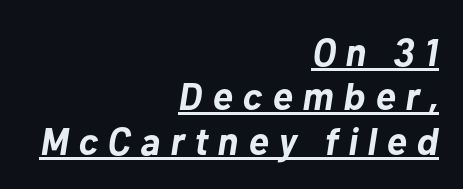
The image shows 38 px bold type, italic (leaning right); set right-aligned, line spacing 1.17x, unusually wide letter spacing (+0.26 em), underlined; low stroke contrast and a medium x-height.
